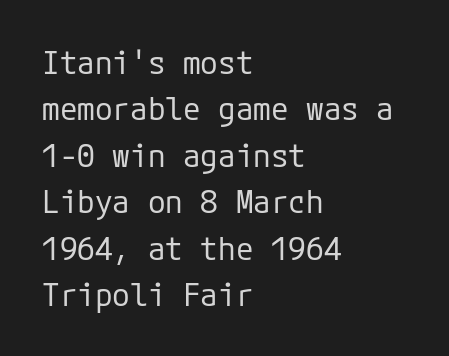
{"serif": "no", "italic": "no", "bold": "no", "weight": "regular", "width": "normal", "stroke_contrast": "low", "x_height": "medium", "underline": "no", "align": "left", "line_spacing": "normal", "line_spacing_ratio": 1.45, "letter_spacing": "normal", "letter_spacing_em": 0.0, "glyph_px": 32}
